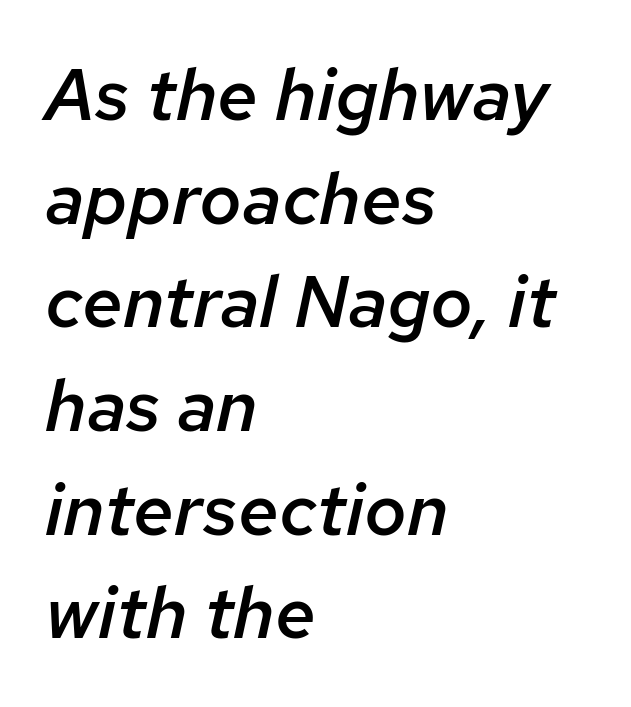
{"italic": "yes", "lean": "right", "slant_degrees": 12, "bold": "semi", "weight": "semibold", "width": "normal", "stroke_contrast": "low", "x_height": "medium", "monospaced": "no", "underline": "no", "align": "left", "line_spacing": "normal", "line_spacing_ratio": 1.42, "letter_spacing": "normal", "letter_spacing_em": 0.0, "glyph_px": 73}
